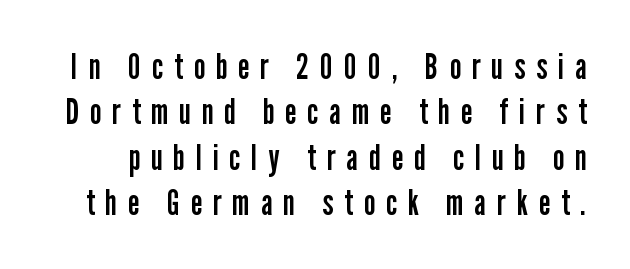
{"serif": "no", "italic": "no", "bold": "no", "weight": "regular", "width": "condensed", "stroke_contrast": "low", "x_height": "medium", "monospaced": "no", "underline": "no", "line_spacing": "normal", "line_spacing_ratio": 1.26, "letter_spacing": "wide", "letter_spacing_em": 0.31, "glyph_px": 36}
